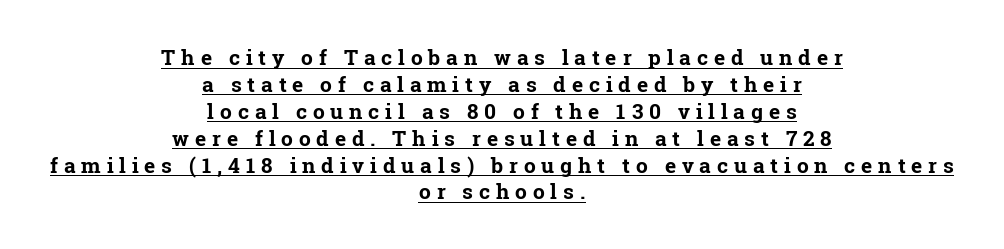
Q: Is the text bold? A: Yes.
Q: Is the text italic (slanted)? A: No, it is upright.
Q: Is the text underlined? A: Yes.
Q: How is the paragraph aligned? A: Centered.
Q: Is the spacing between letters normal or unusually wide? A: Unusually wide.
Q: Is the spacing between lines tight, normal or loose? A: Normal.
